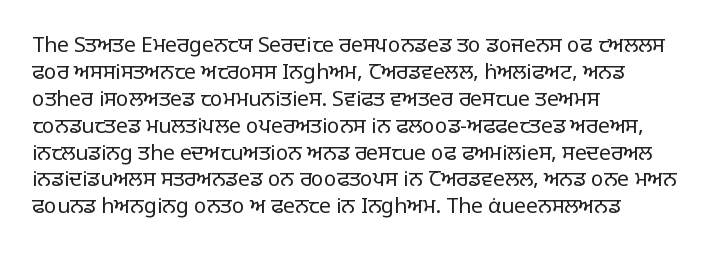
The image shows 21 px text type, upright; set left-aligned, normal line spacing (1.28x), normal letter spacing, not underlined.
